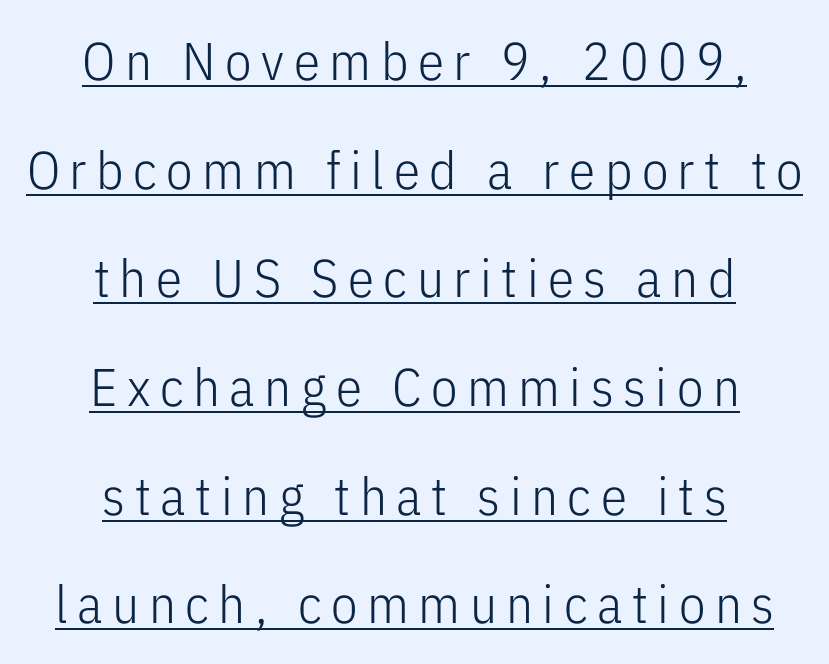
{"serif": "no", "italic": "no", "bold": "no", "weight": "light", "width": "condensed", "stroke_contrast": "low", "x_height": "medium", "monospaced": "no", "underline": "yes", "align": "center", "line_spacing": "loose", "line_spacing_ratio": 2.05, "glyph_px": 53}
